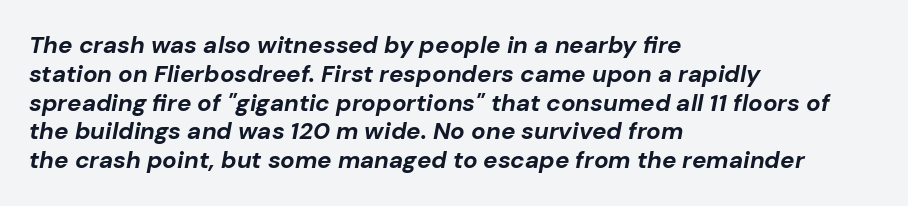
The image shows 24 px bold type, italic (leaning right); set left-aligned, line spacing 1.2x, normal letter spacing, not underlined.
